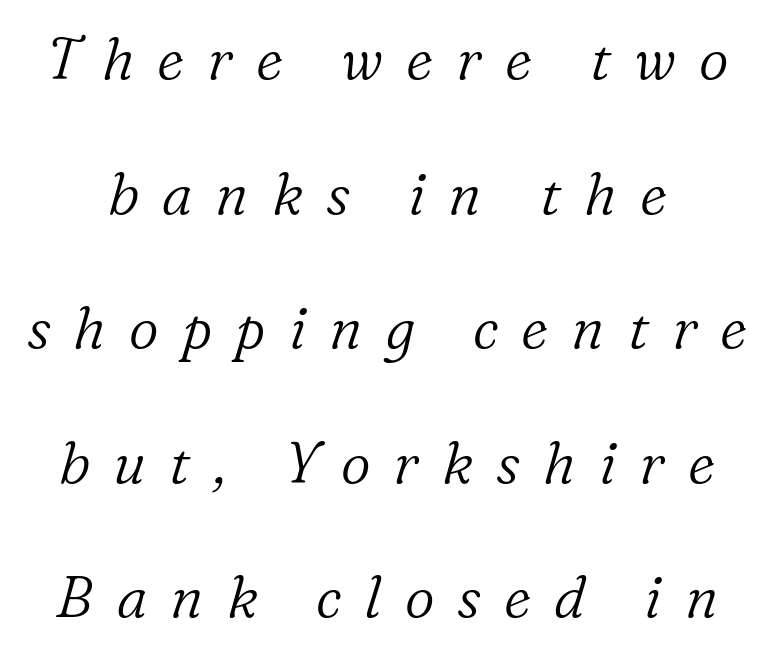
The image shows 58 px light serif type, italic (leaning right); set loose line spacing (2.32x), unusually wide letter spacing (+0.4 em), not underlined; low stroke contrast and a medium x-height.
